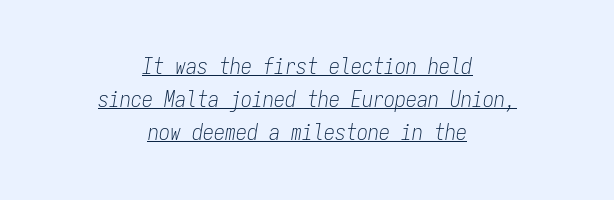
{"italic": "yes", "lean": "right", "slant_degrees": 9, "bold": "no", "underline": "yes", "align": "center", "line_spacing": "normal", "line_spacing_ratio": 1.51, "letter_spacing": "normal", "letter_spacing_em": 0.0, "glyph_px": 22}
